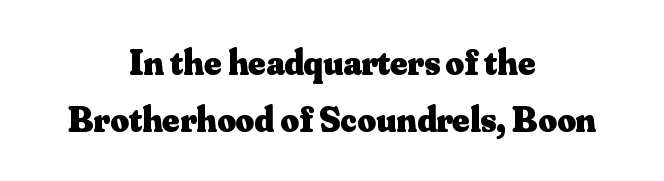
{"serif": "yes", "italic": "no", "bold": "yes", "weight": "heavy", "width": "normal", "stroke_contrast": "medium", "x_height": "small", "monospaced": "no", "underline": "no", "align": "center", "line_spacing": "normal", "line_spacing_ratio": 1.58, "letter_spacing": "normal", "letter_spacing_em": 0.0, "glyph_px": 36}
